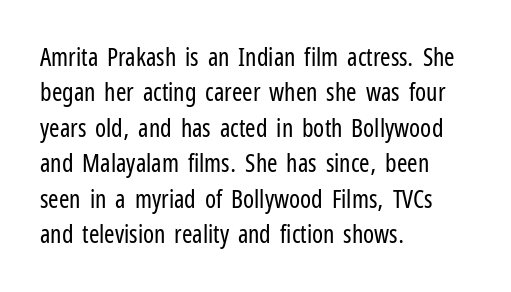
Plain, unruled lines of type. Is the type heavy? It reads as light-to-regular instead. Interline gaps are of average width in this sample. In terms of posture, this sample is upright. These lines are set flush left with a ragged right edge. Nothing unusual about the tracking: characters are spaced as the font intends.
